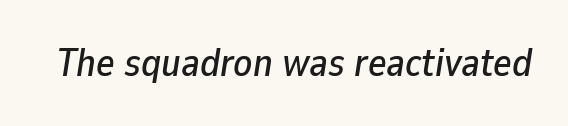
The image shows 39 px text type, italic (leaning right); set normal letter spacing, not underlined; low stroke contrast and a medium x-height.
